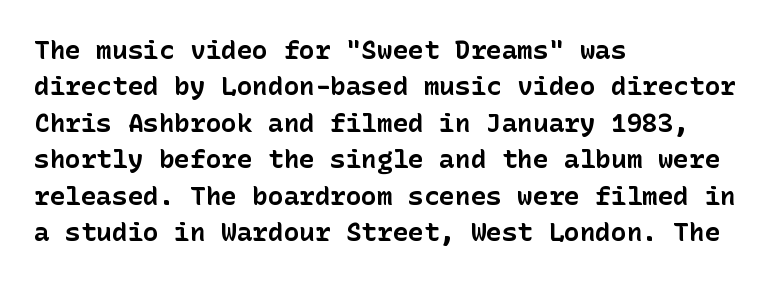
{"italic": "no", "bold": "yes", "underline": "no", "align": "left", "line_spacing": "normal", "line_spacing_ratio": 1.4, "letter_spacing": "normal", "letter_spacing_em": 0.0, "glyph_px": 26}
